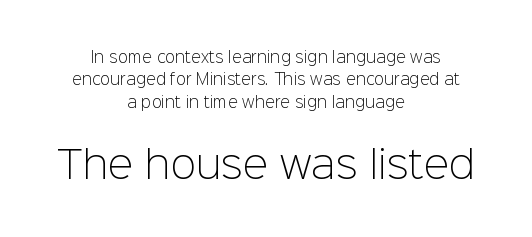
{"serif": "no", "italic": "no", "bold": "no", "weight": "light", "width": "normal", "stroke_contrast": "low", "x_height": "medium", "monospaced": "no", "underline": "no", "align": "center", "line_spacing": "normal", "line_spacing_ratio": 1.5, "letter_spacing": "normal", "letter_spacing_em": 0.0, "larger_block": "second", "size_ratio": 2.53, "glyph_px": 38}
